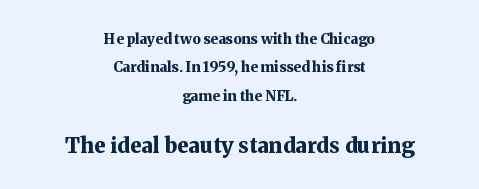
{"italic": "no", "bold": "yes", "underline": "no", "align": "center", "line_spacing": "loose", "line_spacing_ratio": 2.02, "letter_spacing": "normal", "letter_spacing_em": 0.0, "larger_block": "second", "size_ratio": 1.5, "glyph_px": 21}
